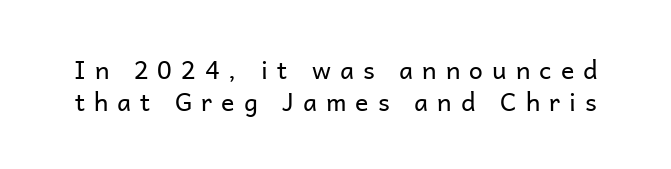
{"italic": "no", "bold": "no", "underline": "no", "line_spacing": "normal", "line_spacing_ratio": 1.28, "letter_spacing": "wide", "letter_spacing_em": 0.36, "glyph_px": 25}
